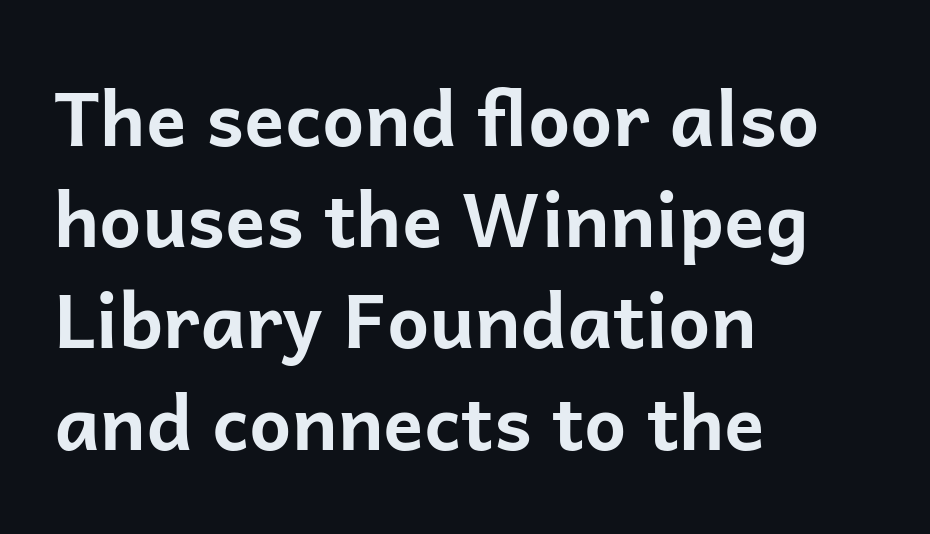
The image shows 75 px bold sans-serif type, upright; set left-aligned, normal line spacing (1.35x), normal letter spacing, not underlined; low stroke contrast and a medium x-height.
